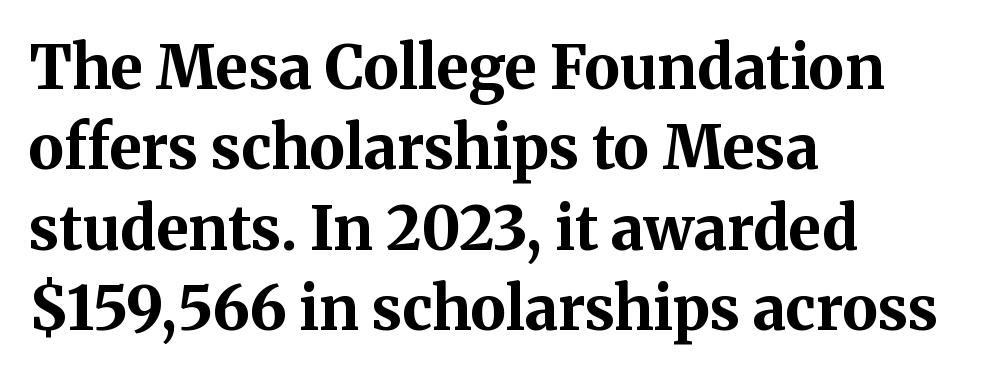
The image shows 60 px bold serif type, upright; set left-aligned, normal line spacing (1.34x), normal letter spacing, not underlined; medium stroke contrast and a medium x-height.
